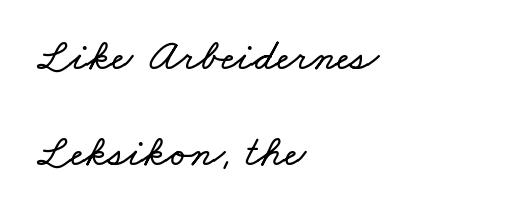
{"width": "wide", "stroke_contrast": "low", "x_height": "small", "monospaced": "no", "underline": "no", "align": "left", "line_spacing": "loose", "line_spacing_ratio": 2.13, "letter_spacing": "normal", "letter_spacing_em": 0.0, "glyph_px": 45}
